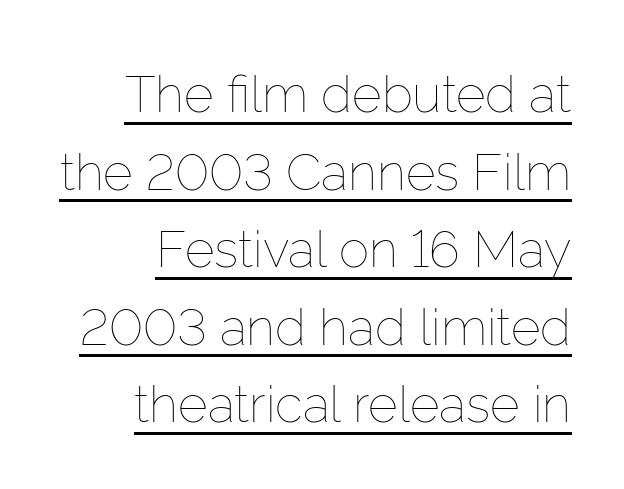
{"italic": "no", "bold": "no", "weight": "thin", "width": "normal", "stroke_contrast": "low", "x_height": "medium", "monospaced": "no", "underline": "yes", "align": "right", "line_spacing": "normal", "line_spacing_ratio": 1.52, "letter_spacing": "normal", "letter_spacing_em": 0.0, "glyph_px": 51}
